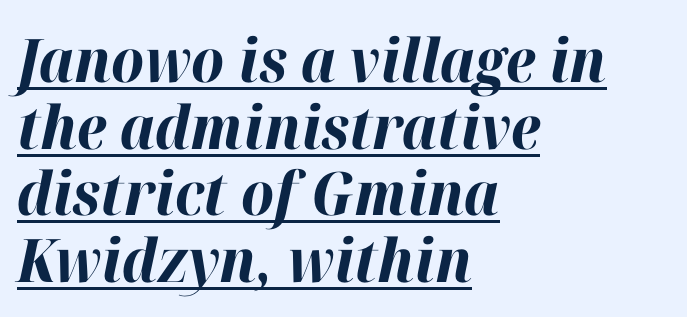
How are the letters spaced? Ordinarily, with no added tracking. The glyphs have the mass of a bold cut. Does a line run under the words? Yes, clearly. The vertical gap from one line to the next is small. Characters are canted at an angle relative to the baseline's perpendicular.
